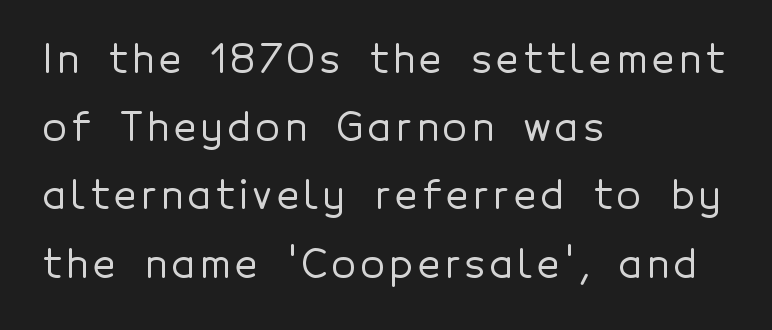
Q: Is the text italic (slanted)? A: No, it is upright.
Q: Is the typeface a serif or a sans-serif typeface? A: Sans-serif.
Q: Is the text underlined? A: No.
Q: How is the paragraph aligned? A: Left-aligned.
Q: Width (condensed, normal, or wide)? A: Normal.
Q: x-height? A: Medium.
Q: Monospaced? A: No.
